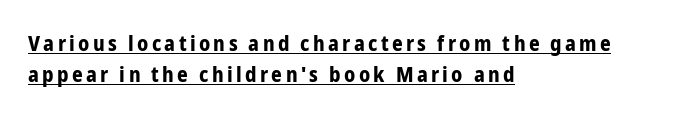
The image shows 21 px bold type, upright; set left-aligned, normal line spacing (1.47x), underlined.
